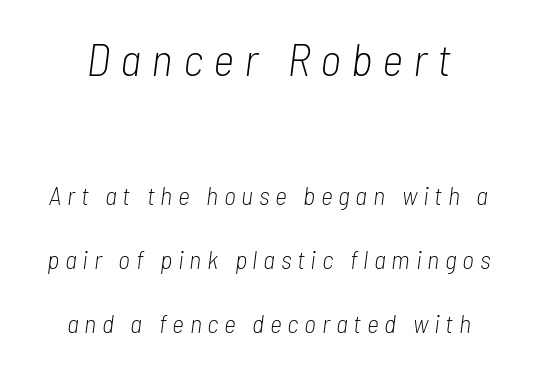
{"italic": "yes", "lean": "right", "slant_degrees": 7, "bold": "no", "weight": "light", "width": "condensed", "stroke_contrast": "low", "x_height": "medium", "monospaced": "no", "underline": "no", "align": "center", "line_spacing": "loose", "line_spacing_ratio": 2.45, "letter_spacing": "wide", "letter_spacing_em": 0.22, "larger_block": "first", "size_ratio": 1.77, "glyph_px": 46}
